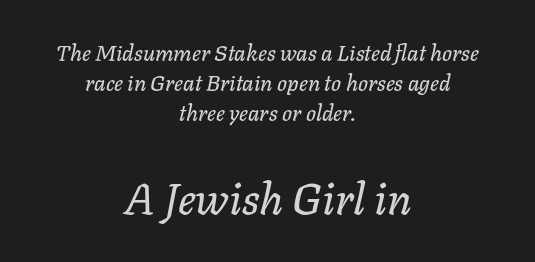
The image shows 44 px text type, italic (leaning right); set centered, normal line spacing (1.37x), normal letter spacing, not underlined; the second (bottom) block is 2.0x larger; low stroke contrast and a medium x-height.
